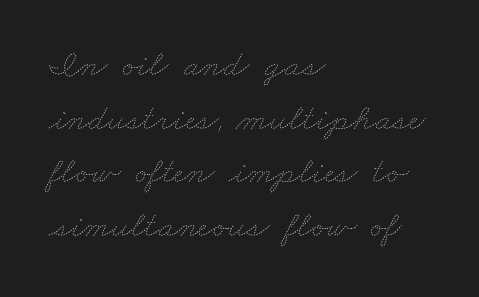
{"bold": "no", "weight": "thin", "width": "wide", "stroke_contrast": "low", "x_height": "small", "monospaced": "no", "underline": "no", "align": "left", "line_spacing": "normal", "line_spacing_ratio": 1.45, "letter_spacing": "normal", "letter_spacing_em": 0.0, "glyph_px": 37}
